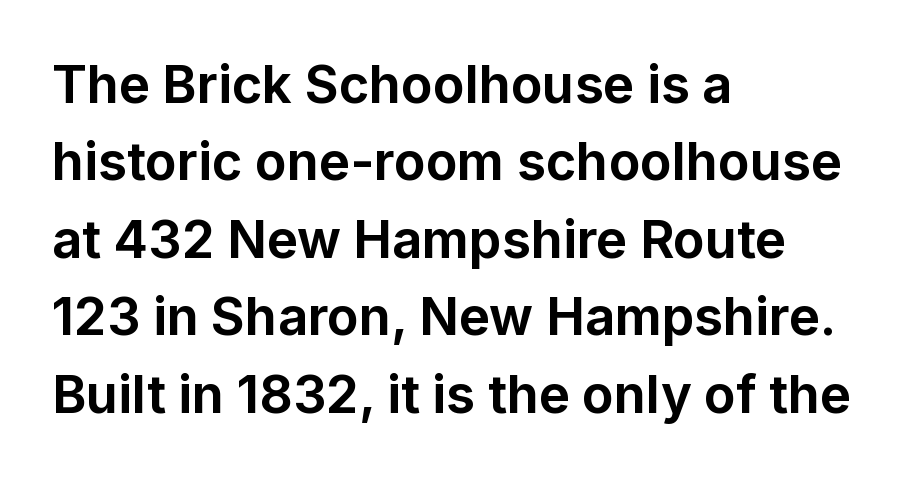
Q: Is the text bold? A: Yes.
Q: Is the text italic (slanted)? A: No, it is upright.
Q: Is the typeface a serif or a sans-serif typeface? A: Sans-serif.
Q: Is the text underlined? A: No.
Q: How is the paragraph aligned? A: Left-aligned.
Q: Is the spacing between letters normal or unusually wide? A: Normal.
Q: Is the spacing between lines tight, normal or loose? A: Normal.
Q: Width (condensed, normal, or wide)? A: Normal.
Q: Stroke contrast? A: Low.
Q: x-height? A: Medium.
Q: Monospaced? A: No.
